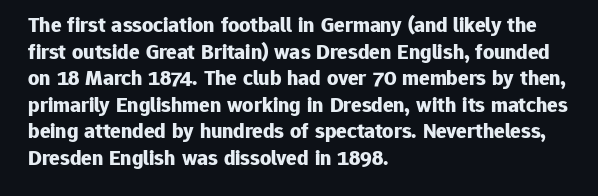
Which margin do the lines hug? The left one — the right edge is uneven. Weight check: bold — yes, fully. Tracking here is standard; glyphs follow each other at the usual distance. Unlike italic type, these characters show no tilt at all. Just letters on the line, the space beneath them empty.
